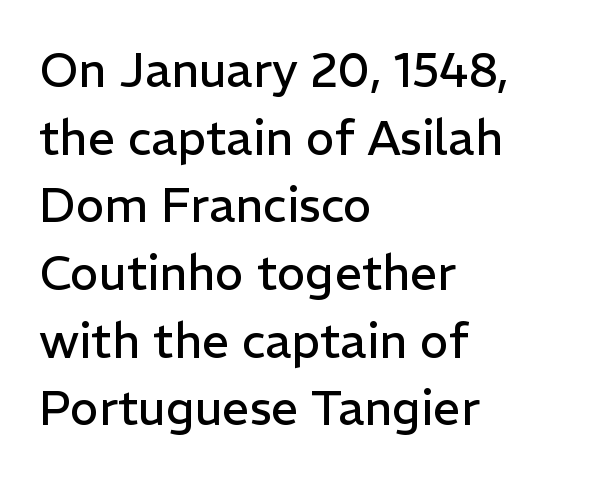
Q: Is the text bold? A: No.
Q: Is the text italic (slanted)? A: No, it is upright.
Q: Is the typeface a serif or a sans-serif typeface? A: Sans-serif.
Q: Is the text underlined? A: No.
Q: How is the paragraph aligned? A: Left-aligned.
Q: Is the spacing between letters normal or unusually wide? A: Normal.
Q: Is the spacing between lines tight, normal or loose? A: Normal.
Q: Width (condensed, normal, or wide)? A: Normal.
Q: Stroke contrast? A: Low.
Q: x-height? A: Medium.
Q: Monospaced? A: No.
